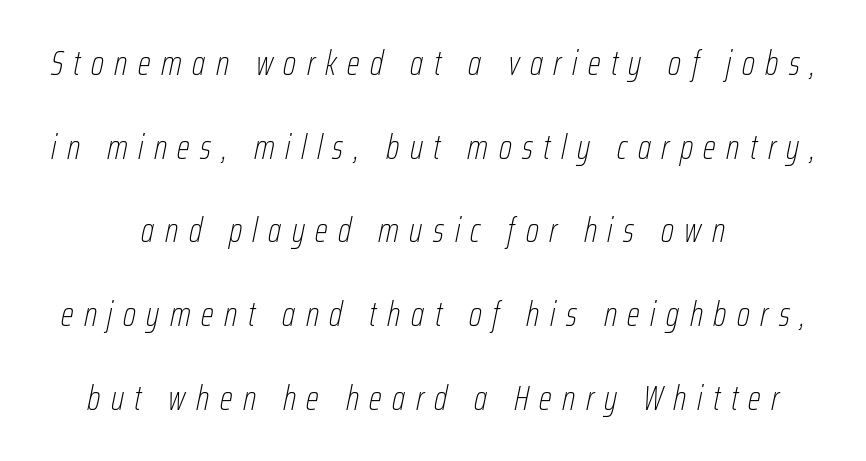
{"italic": "yes", "lean": "right", "slant_degrees": 12, "bold": "no", "weight": "thin", "width": "condensed", "stroke_contrast": "low", "x_height": "medium", "monospaced": "no", "underline": "no", "align": "center", "line_spacing": "loose", "line_spacing_ratio": 2.46, "letter_spacing": "wide", "letter_spacing_em": 0.31, "glyph_px": 34}
